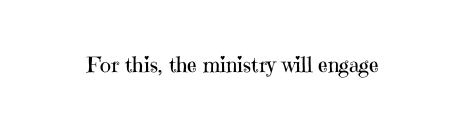
The passage shown is not underscored anywhere. The font's upright variant was chosen for this text. Stems here are at most as thick as an everyday book face. Observe the ordinary spacing: letters are neighbours, not strangers.
